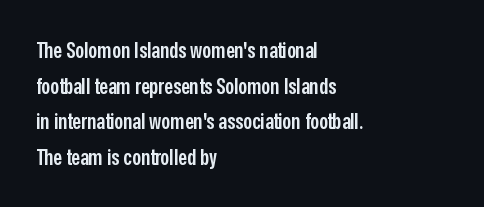
Q: Is the text bold? A: Semi-bold.
Q: Is the text italic (slanted)? A: No, it is upright.
Q: Is the text underlined? A: No.
Q: How is the paragraph aligned? A: Left-aligned.
Q: Is the spacing between letters normal or unusually wide? A: Normal.
Q: Is the spacing between lines tight, normal or loose? A: Normal.
